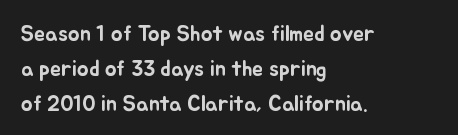
The image shows 22 px text type, upright; set left-aligned, normal line spacing (1.58x), normal letter spacing, not underlined.
